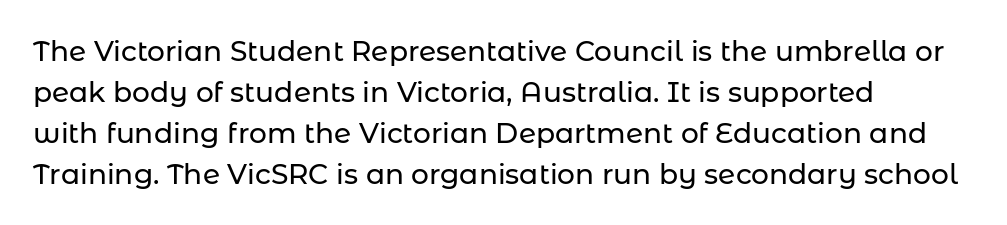
Posture: vertical. This sample has the flowing, uneven cadence of proportional lettering. Honestly, the letter spacing is just normal — you wouldn't notice it. Regular leading. Honestly, there is no underline to notice here at all.
